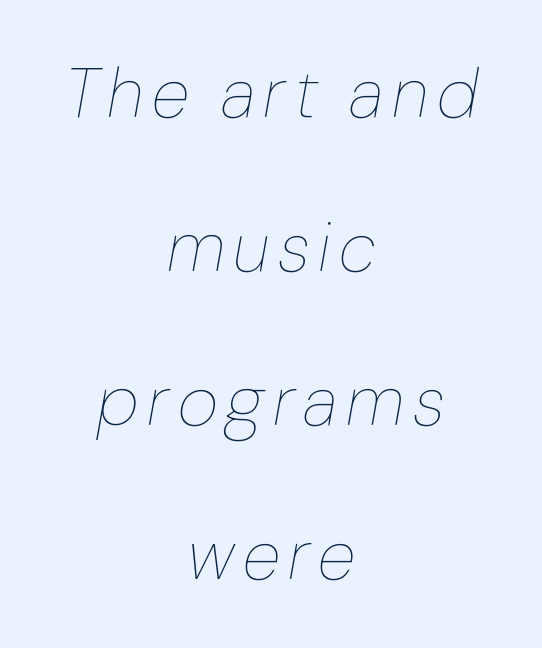
{"italic": "yes", "lean": "right", "slant_degrees": 10, "bold": "no", "weight": "thin", "width": "normal", "stroke_contrast": "low", "x_height": "medium", "monospaced": "no", "underline": "no", "align": "center", "line_spacing": "loose", "line_spacing_ratio": 2.2, "glyph_px": 70}
